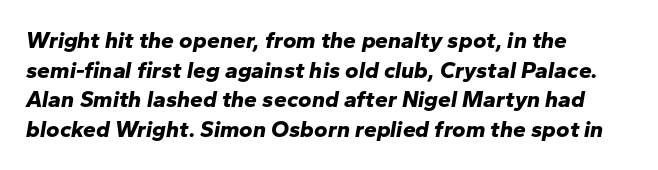
Q: Is the text bold? A: Yes.
Q: Is the text italic (slanted)? A: Yes, it leans right by about 10 degrees.
Q: Is the text underlined? A: No.
Q: How is the paragraph aligned? A: Left-aligned.
Q: Is the spacing between letters normal or unusually wide? A: Normal.
Q: Is the spacing between lines tight, normal or loose? A: Normal.
